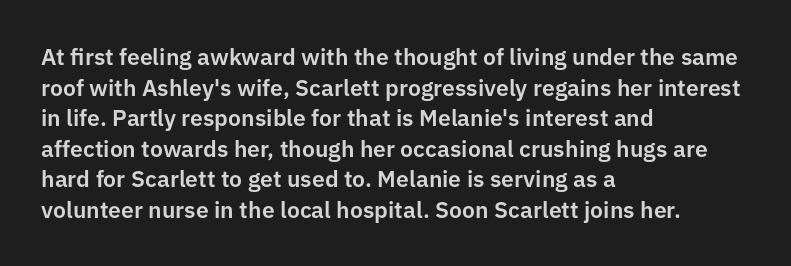
A typesetter would call this leading conventional body-copy spacing. No italicization has been applied; the sample stays upright. Tracking value appears to be zero — textbook default spacing. Short and long lines alike share a common starting point at left. Decoration check: the copy has no underline.
